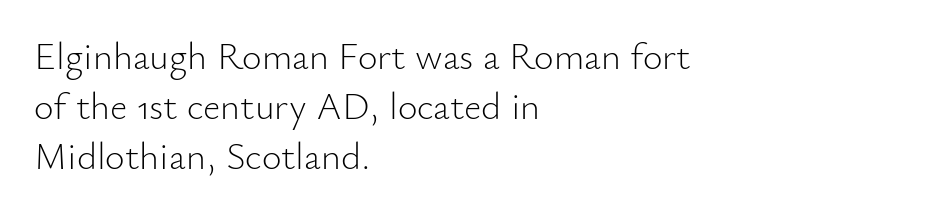
The image shows 38 px light sans-serif type, upright; set left-aligned, normal line spacing (1.31x), normal letter spacing, not underlined; low stroke contrast and a small x-height.
